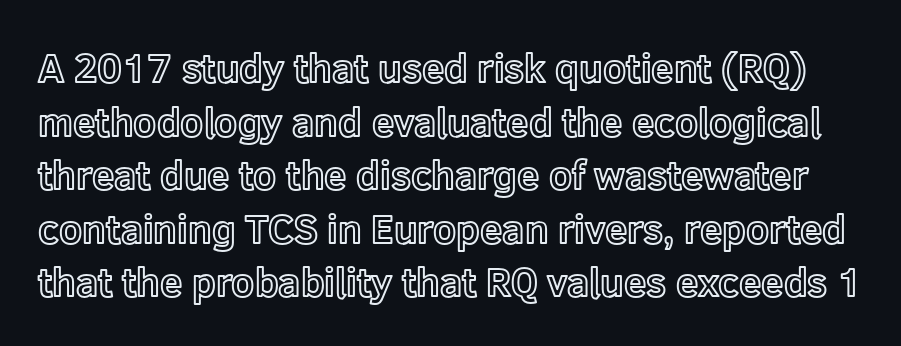
The gaps between neighbouring characters are ordinary and unremarkable. Proportional: the letters do not fall into vertical columns. Designer's note — italics off, roman on. The space between consecutive lines is moderate.
